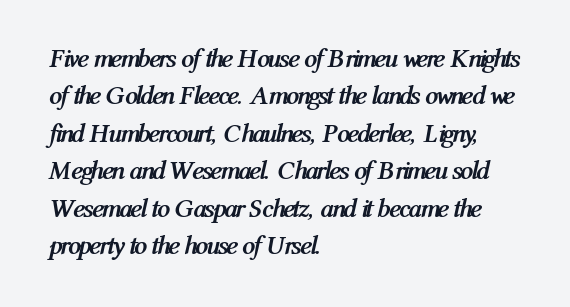
{"italic": "yes", "lean": "right", "slant_degrees": 12, "bold": "yes", "underline": "no", "align": "left", "line_spacing": "normal", "line_spacing_ratio": 1.44, "letter_spacing": "normal", "letter_spacing_em": 0.0, "glyph_px": 26}
